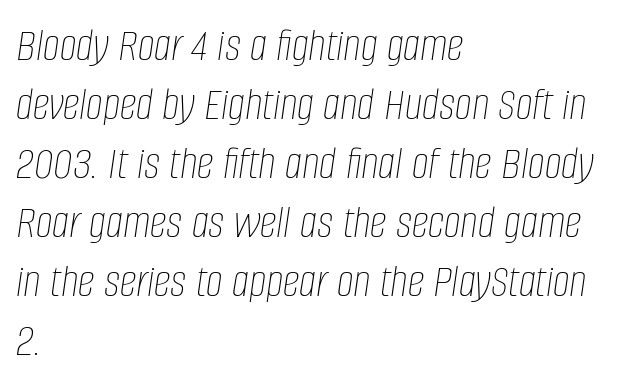
The image shows 48 px thin, condensed type, italic (leaning right); set left-aligned, line spacing 1.23x, normal letter spacing, not underlined; low stroke contrast and a large x-height.
